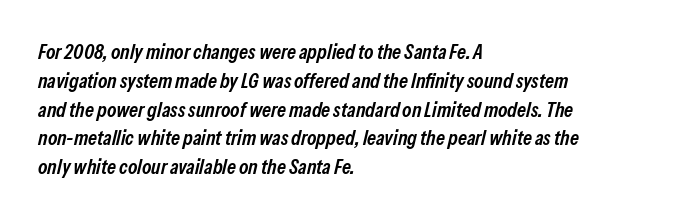
{"italic": "yes", "lean": "right", "slant_degrees": 13, "bold": "semi", "underline": "no", "align": "left", "line_spacing": "normal", "line_spacing_ratio": 1.37, "letter_spacing": "normal", "letter_spacing_em": 0.0, "glyph_px": 21}
